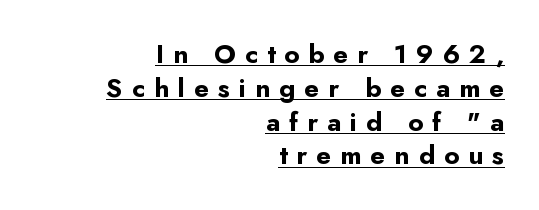
The image shows 26 px bold type, upright; set right-aligned, normal line spacing (1.3x), unusually wide letter spacing (+0.35 em), underlined.
